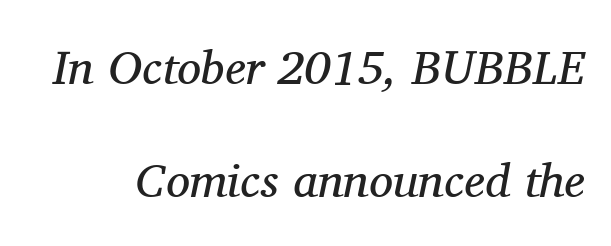
The image shows 48 px regular-weight serif type, italic (leaning right); set loose line spacing (2.36x), normal letter spacing, not underlined; medium stroke contrast and a medium x-height.
